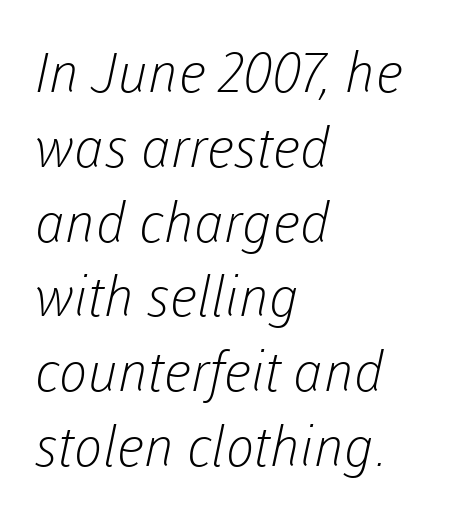
The glyphs are unaccompanied by any horizontal stroke below them. Which margin do the lines hug? The left one — the right edge is uneven. The strokes are not fattened; the text isn't bold. Each word holds together tightly as a unit, with standard inter-letter gaps.
